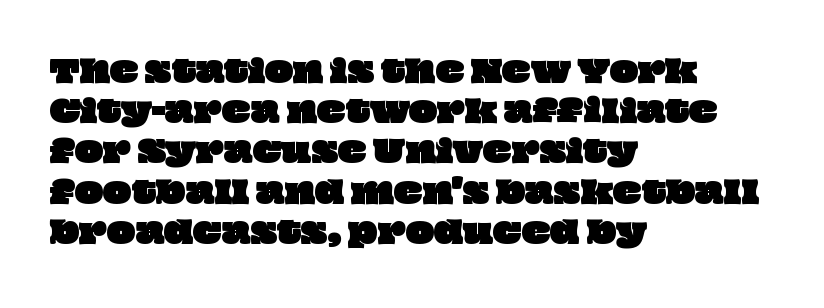
Q: Is the text underlined? A: No.
Q: How is the paragraph aligned? A: Left-aligned.
Q: Is the spacing between letters normal or unusually wide? A: Normal.
Q: Is the spacing between lines tight, normal or loose? A: Normal.
Q: Width (condensed, normal, or wide)? A: Wide.
Q: Stroke contrast? A: Low.
Q: x-height? A: Large.
Q: Monospaced? A: No.
